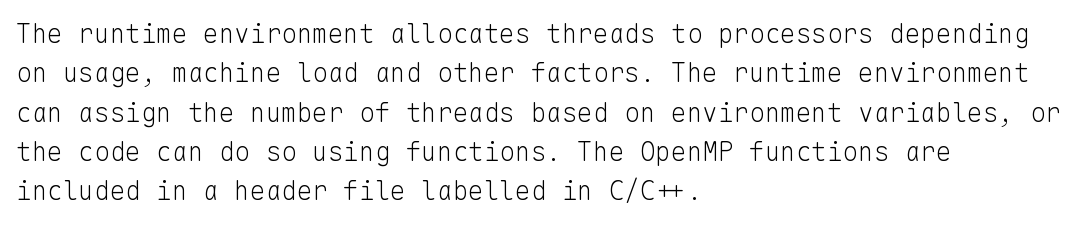
{"italic": "no", "bold": "no", "underline": "no", "align": "left", "line_spacing": "normal", "line_spacing_ratio": 1.51, "letter_spacing": "normal", "letter_spacing_em": 0.0, "glyph_px": 26}
